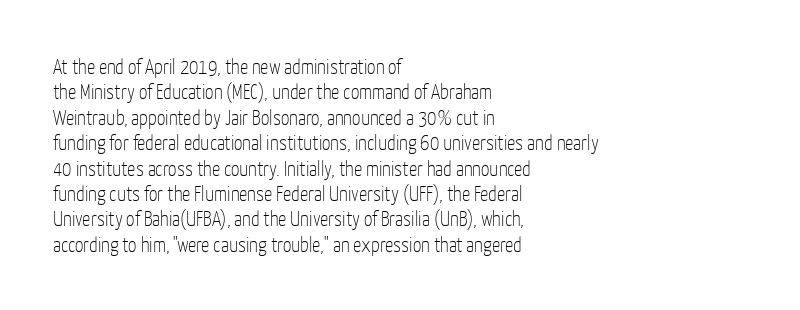
Q: Is the text bold? A: No.
Q: Is the text italic (slanted)? A: No, it is upright.
Q: Is the text underlined? A: No.
Q: How is the paragraph aligned? A: Left-aligned.
Q: Is the spacing between letters normal or unusually wide? A: Normal.
